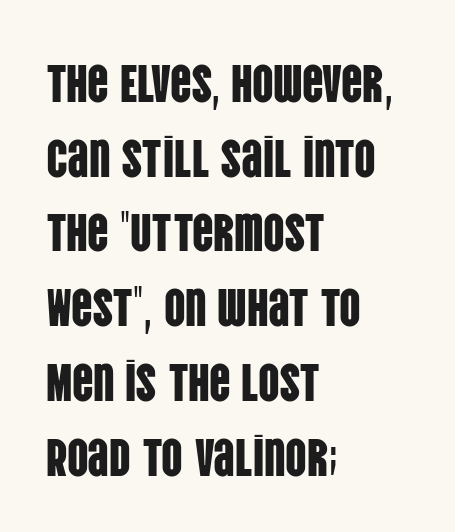
Q: Is the text italic (slanted)? A: No, it is upright.
Q: Is the typeface a serif or a sans-serif typeface? A: Sans-serif.
Q: Is the text underlined? A: No.
Q: How is the paragraph aligned? A: Left-aligned.
Q: Is the spacing between letters normal or unusually wide? A: Normal.
Q: Is the spacing between lines tight, normal or loose? A: Normal.
Q: Width (condensed, normal, or wide)? A: Condensed.
Q: Stroke contrast? A: Low.
Q: x-height? A: Large.
Q: Monospaced? A: No.
